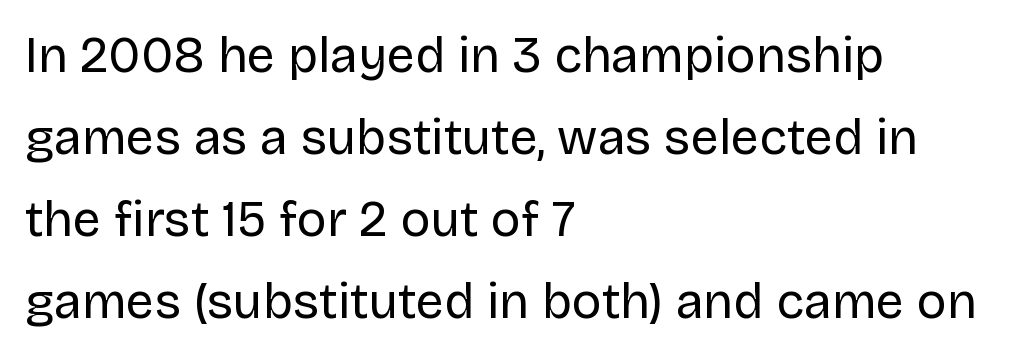
{"serif": "no", "italic": "no", "bold": "no", "weight": "regular", "width": "normal", "stroke_contrast": "low", "x_height": "large", "monospaced": "no", "underline": "no", "align": "left", "line_spacing": "normal", "line_spacing_ratio": 1.64, "letter_spacing": "normal", "letter_spacing_em": 0.0, "glyph_px": 50}
